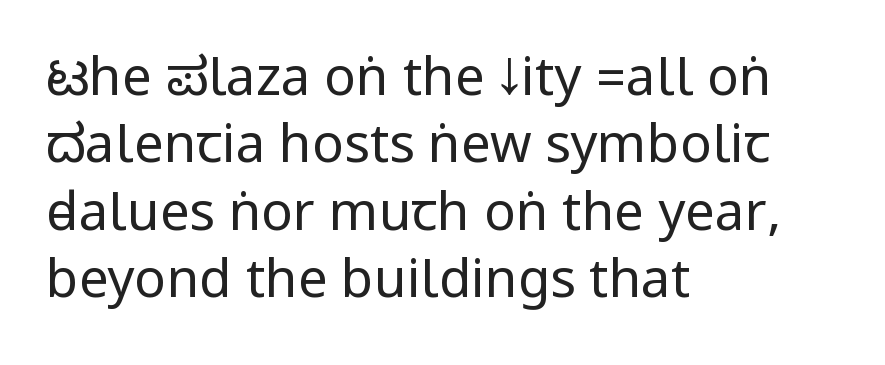
{"serif": "no", "italic": "no", "bold": "no", "weight": "regular", "width": "condensed", "stroke_contrast": "low", "underline": "no", "align": "left", "line_spacing": "normal", "line_spacing_ratio": 1.27, "letter_spacing": "normal", "letter_spacing_em": 0.0, "glyph_px": 53}
